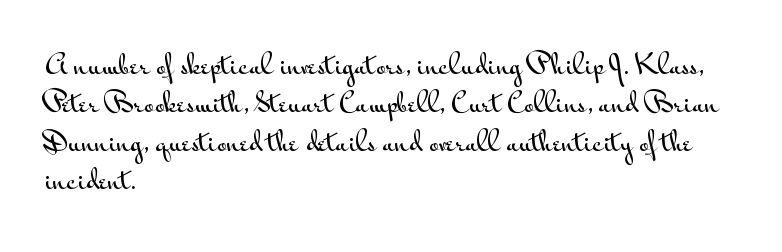
Compared with typical paragraphs, the rows here are spaced about the same. Inter-character spacing is left at the font's built-in metrics. The space beneath each line is pristine and unruled. The compositor pushed each line to the left boundary.
